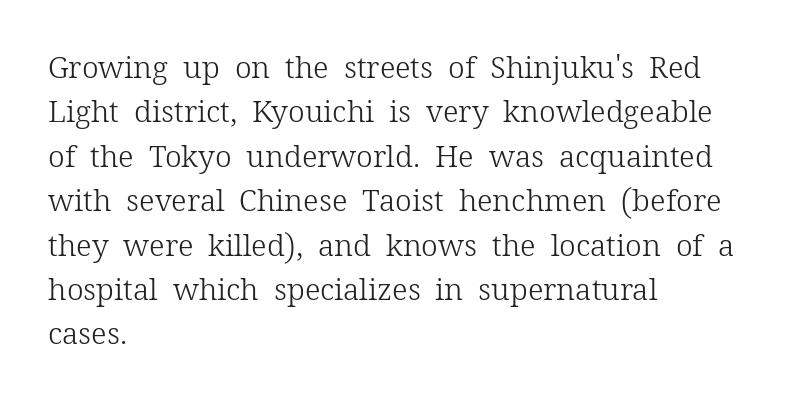
The image shows 30 px light serif type, upright; set left-aligned, normal line spacing (1.48x), normal letter spacing, not underlined; low stroke contrast and a medium x-height.
